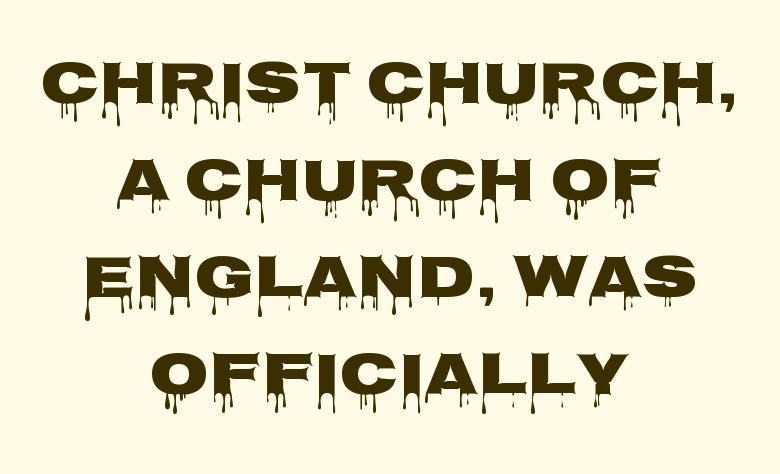
{"serif": "no", "italic": "no", "bold": "yes", "weight": "heavy", "width": "wide", "stroke_contrast": "low", "x_height": "large", "monospaced": "no", "underline": "no", "align": "center", "line_spacing": "normal", "line_spacing_ratio": 1.59, "letter_spacing": "normal", "letter_spacing_em": 0.0, "glyph_px": 61}
